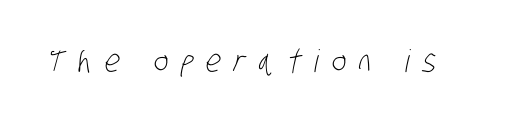
The type family on display is of the sans-serif kind. The weight would be labelled regular, book, light, or lighter still. The face used here is rendered with a markedly widened letterfit. The specimen omits any rule beneath the text block's lines. Spacing verdict: proportional, widths tailored to each character.
